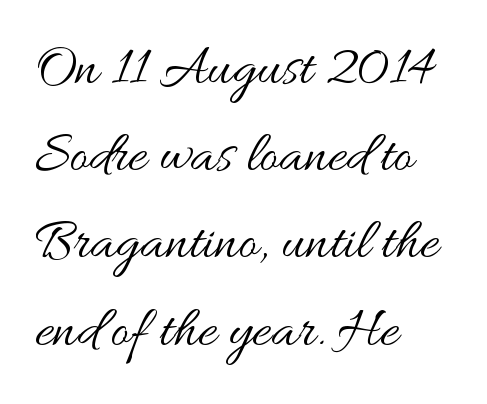
Q: Is the text bold? A: No.
Q: Is the text italic (slanted)? A: Yes.
Q: Is the text underlined? A: No.
Q: How is the paragraph aligned? A: Left-aligned.
Q: Is the spacing between letters normal or unusually wide? A: Normal.
Q: Is the spacing between lines tight, normal or loose? A: Normal.
Q: Width (condensed, normal, or wide)? A: Wide.
Q: Stroke contrast? A: Medium.
Q: x-height? A: Small.
Q: Monospaced? A: No.
